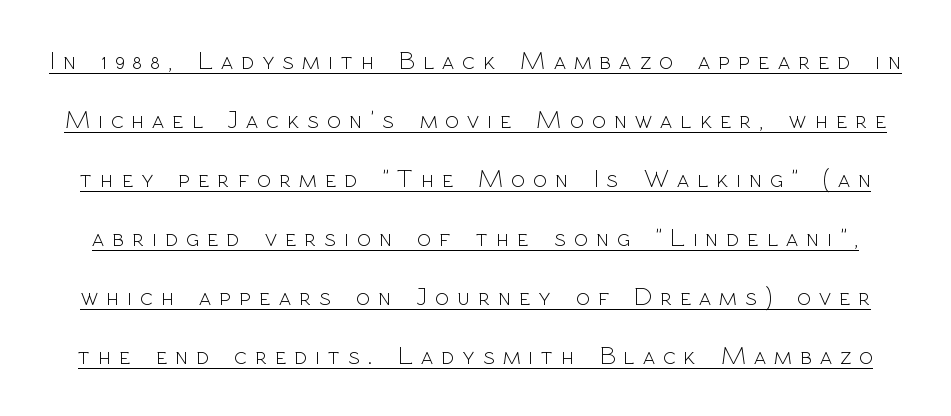
The image shows 26 px text type, upright; set loose line spacing (2.27x), unusually wide letter spacing (+0.31 em), underlined.
